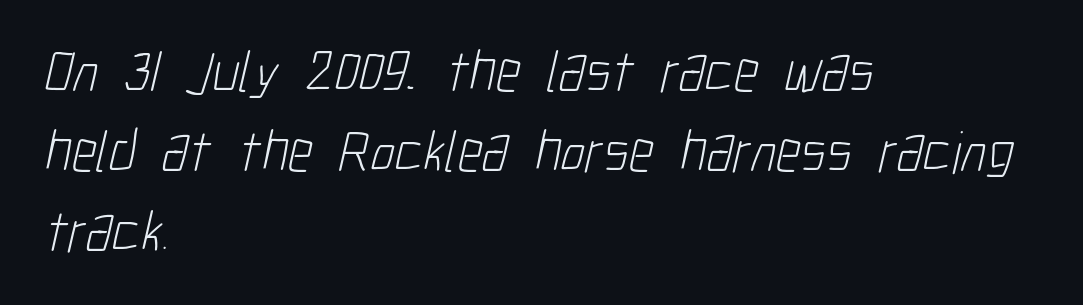
Compared with a typical body face, this is equally light or lighter still. Has an underline been added? It has not. The characters display no serif detailing; their extremities are plain. Tracking here is standard; glyphs follow each other at the usual distance. All the whitespace from short lines collects on the right.
